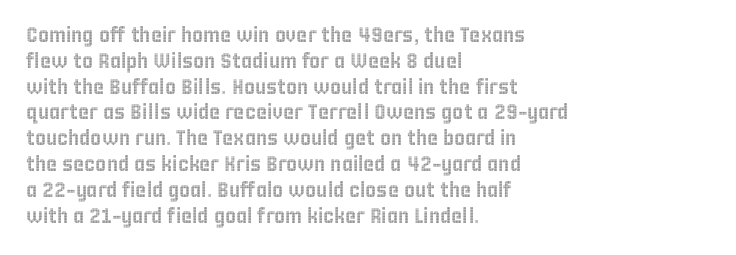
Q: Is the text italic (slanted)? A: No, it is upright.
Q: Is the text underlined? A: No.
Q: How is the paragraph aligned? A: Left-aligned.
Q: Is the spacing between letters normal or unusually wide? A: Normal.
